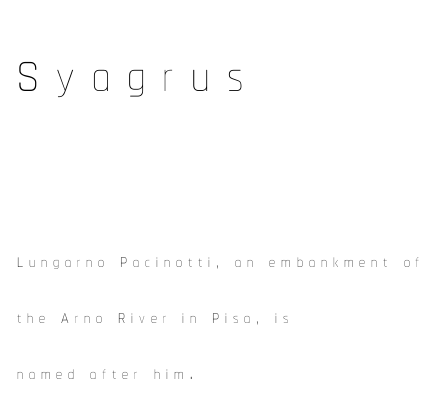
Q: Is the text bold? A: No.
Q: Is the text italic (slanted)? A: No, it is upright.
Q: Is the text underlined? A: No.
Q: How is the paragraph aligned? A: Left-aligned.
Q: Is the spacing between letters normal or unusually wide? A: Unusually wide.
Q: Is the spacing between lines tight, normal or loose? A: Loose.
Q: Which block of text is set in a larger size, the first (top) or the second (bottom)? A: The first (top) one.
Q: Width (condensed, normal, or wide)? A: Condensed.
Q: Stroke contrast? A: Low.
Q: x-height? A: Medium.
Q: Monospaced? A: No.
